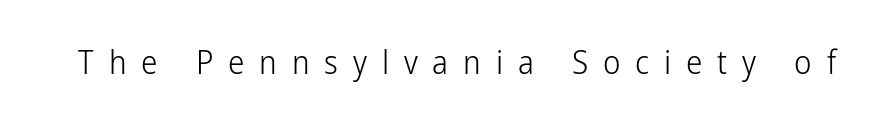
Posture: upright roman. The passage shown has open, widely tracked lettering throughout. Regarding serifs, this sample does without them. Each row of text sits above clean, open space. The letters advance in unequal steps, a hallmark of proportional type. No chunkiness to these letters — they're not bold.
